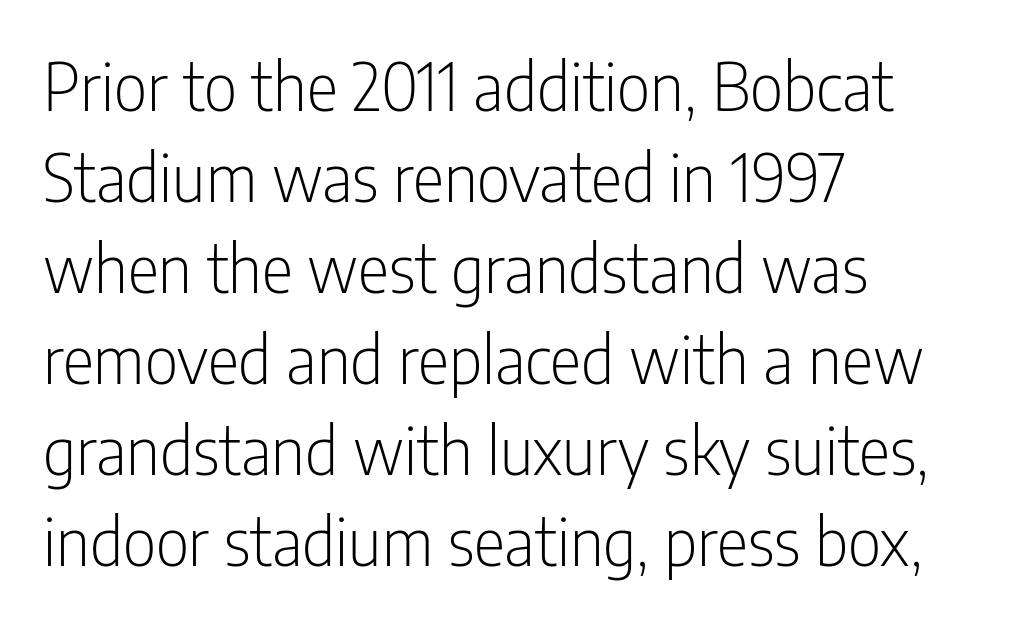
The image shows 66 px light, condensed sans-serif type, upright; set left-aligned, normal line spacing (1.38x), normal letter spacing, not underlined; low stroke contrast and a medium x-height.
